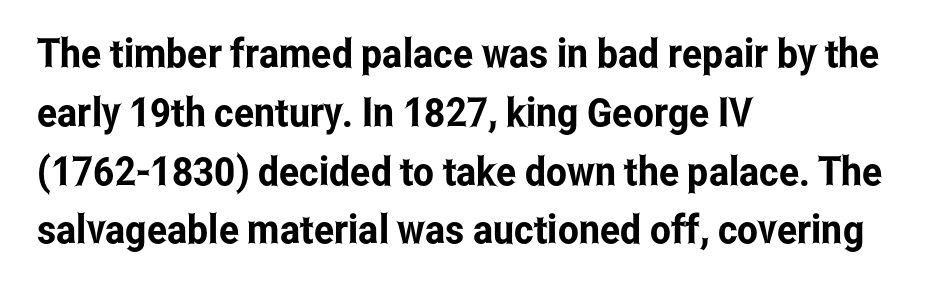
Varying glyph widths throughout — classic text-font behaviour. The face used here is rendered with its standard letterfit. Typographically, this falls in the sans-serif category. Has an underline been added? It has not.
